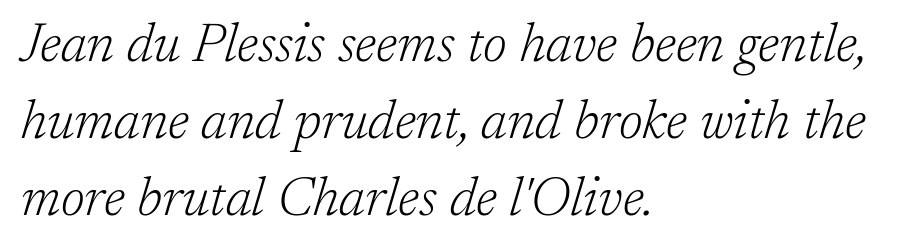
Q: Is the text bold? A: No.
Q: Is the text italic (slanted)? A: Yes, it leans right by about 17 degrees.
Q: Is the typeface a serif or a sans-serif typeface? A: Serif.
Q: Is the text underlined? A: No.
Q: How is the paragraph aligned? A: Left-aligned.
Q: Is the spacing between letters normal or unusually wide? A: Normal.
Q: Is the spacing between lines tight, normal or loose? A: Normal.
Q: Width (condensed, normal, or wide)? A: Normal.
Q: Stroke contrast? A: Low.
Q: x-height? A: Medium.
Q: Monospaced? A: No.
